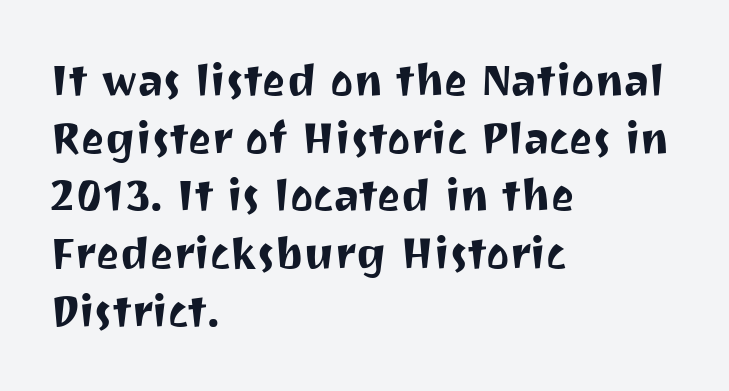
Does the lettering tilt? It doesn't — this is upright. Successive baselines arrive at the customary interval. Short and long lines alike share a common starting point at left. The passage shown is not underscored anywhere. The line texture is even and compact thanks to regular tracking.
